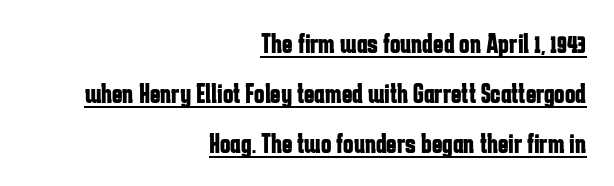
{"serif": "no", "italic": "no", "bold": "yes", "weight": "bold", "width": "condensed", "stroke_contrast": "low", "x_height": "medium", "monospaced": "no", "underline": "yes", "align": "right", "line_spacing_ratio": 1.78, "letter_spacing": "normal", "letter_spacing_em": 0.0, "glyph_px": 28}
